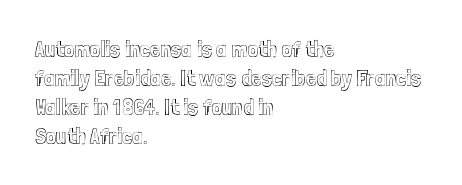
Posture: straight, roman, zero tilt. The passage shown is not underscored anywhere. The rendering anchors every line to the left-hand side. The gaps between neighbouring characters are ordinary and unremarkable.
